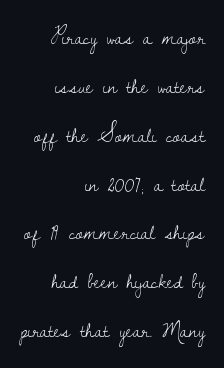
The image shows 22 px text type; set right-aligned, loose line spacing (2.22x), normal letter spacing, not underlined.
